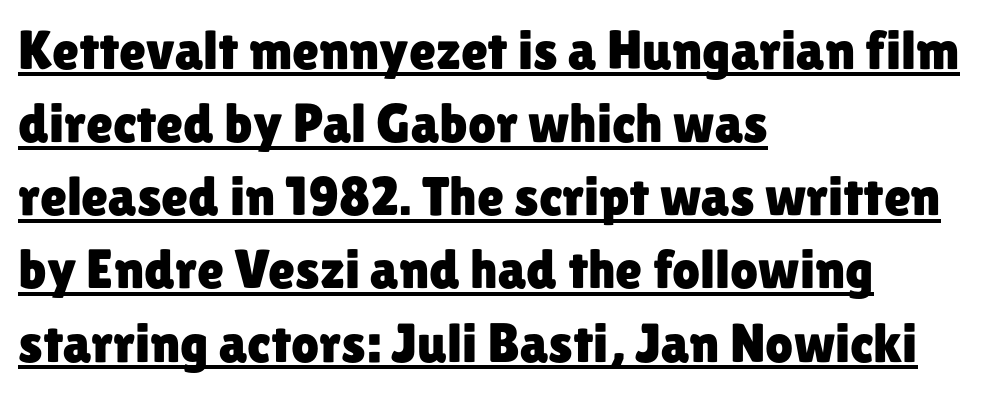
Note the varied advance widths — an 'i' is clearly narrower than an 'm'. No extra tracking has been applied to these lines. Italic? Not at all — the glyphs are vertical. Check where the strokes stop: nothing finishes them off — pure sans. Vertically, the passage feels balanced, rows spaced as you'd expect.
